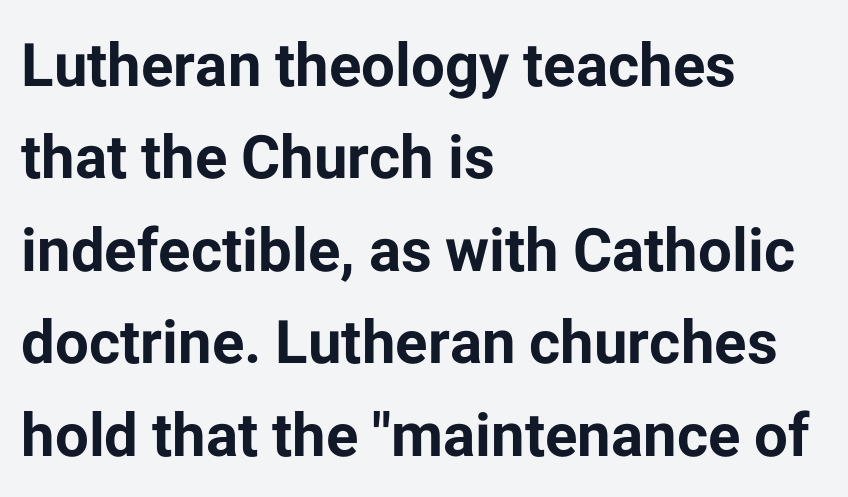
Q: Is the text bold? A: Yes.
Q: Is the text italic (slanted)? A: No, it is upright.
Q: Is the typeface a serif or a sans-serif typeface? A: Sans-serif.
Q: Is the text underlined? A: No.
Q: How is the paragraph aligned? A: Left-aligned.
Q: Is the spacing between letters normal or unusually wide? A: Normal.
Q: Is the spacing between lines tight, normal or loose? A: Normal.
Q: Width (condensed, normal, or wide)? A: Normal.
Q: Stroke contrast? A: Low.
Q: x-height? A: Medium.
Q: Monospaced? A: No.
